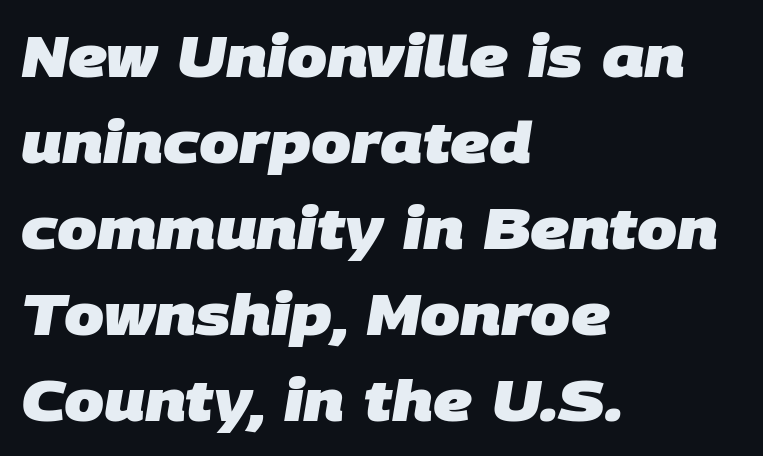
These lines are rendered in a variable-pitch font. Summary of vertical rhythm: regular, with standard interline spacing. A dark, heavy texture on the line: the type is bold. The space beneath each line is pristine and unruled.
